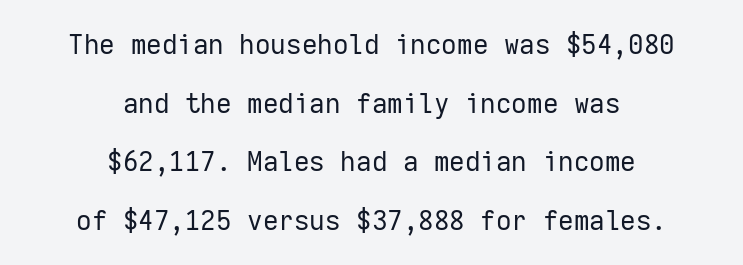
{"italic": "no", "bold": "no", "underline": "no", "align": "center", "line_spacing": "loose", "line_spacing_ratio": 2.17, "letter_spacing": "normal", "letter_spacing_em": 0.0, "glyph_px": 27}
